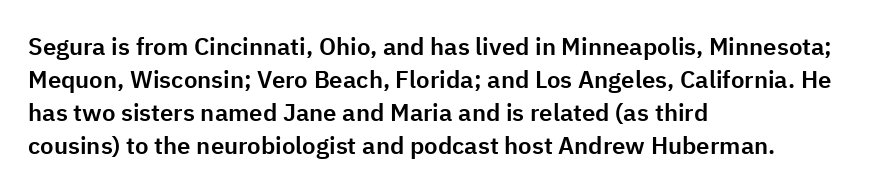
The lines are quadded left. Does extra space separate the letters? No, they use regular spacing. Tall strokes in this sample are plumb rather than angled. Notice how descenders clear the ascenders below comfortably — that's standard leading. This rendering features lettering with no underline.
